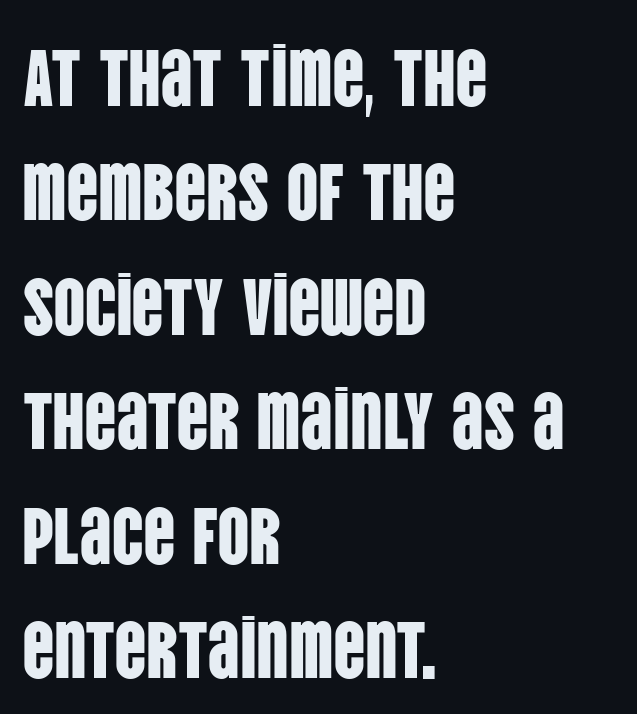
Note: no serifs on the glyphs. The face used here is rendered with its standard letterfit. The face used here is proportionally spaced, like ordinary book or web type. Rendered with straight, roman letterforms. Quick note: interline space is typical. Leftover space on each line is placed entirely after the last word.
